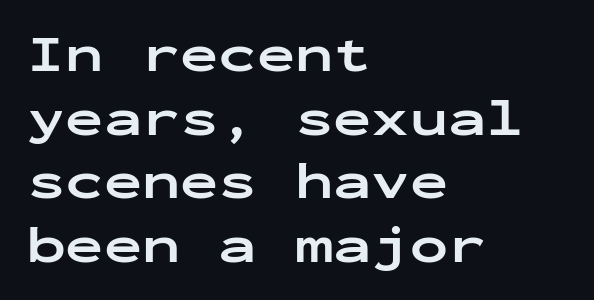
Q: Is the text bold? A: Yes.
Q: Is the text italic (slanted)? A: No, it is upright.
Q: Is the typeface a serif or a sans-serif typeface? A: Sans-serif.
Q: Is the text underlined? A: No.
Q: How is the paragraph aligned? A: Left-aligned.
Q: Is the spacing between letters normal or unusually wide? A: Normal.
Q: Is the spacing between lines tight, normal or loose? A: Normal.
Q: Width (condensed, normal, or wide)? A: Wide.
Q: Stroke contrast? A: Low.
Q: x-height? A: Medium.
Q: Monospaced? A: Yes.
